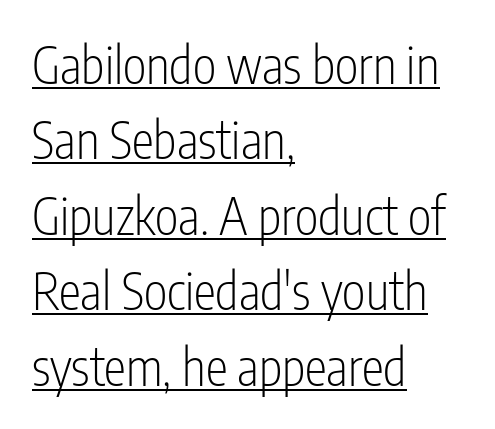
The image shows 50 px light, condensed sans-serif type, upright; set left-aligned, normal line spacing (1.51x), normal letter spacing, underlined; low stroke contrast and a medium x-height.
